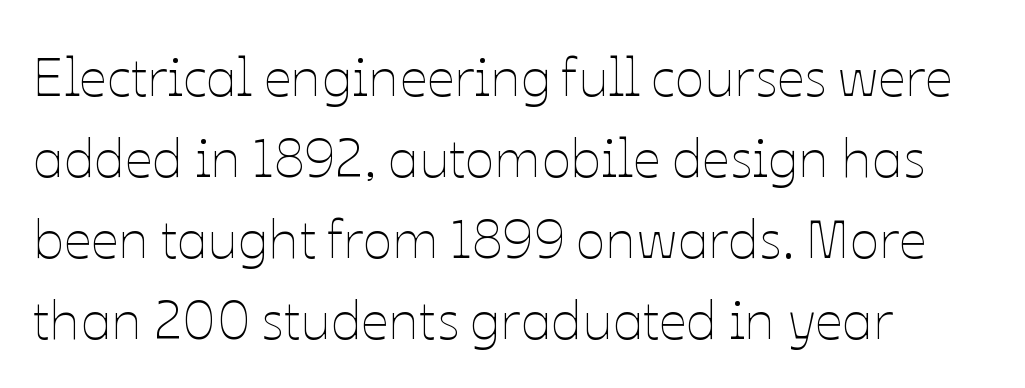
{"italic": "no", "bold": "no", "weight": "thin", "width": "normal", "stroke_contrast": "low", "x_height": "medium", "monospaced": "no", "underline": "no", "align": "left", "line_spacing": "normal", "line_spacing_ratio": 1.47, "letter_spacing": "normal", "letter_spacing_em": 0.0, "glyph_px": 55}
